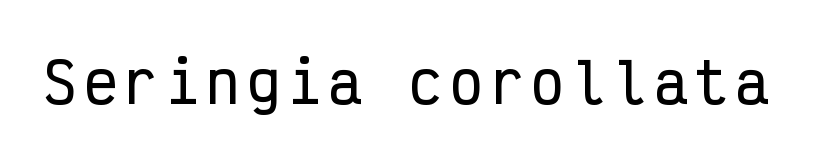
The image shows 55 px condensed sans-serif type, upright, monospaced; set not underlined; low stroke contrast and a medium x-height.
